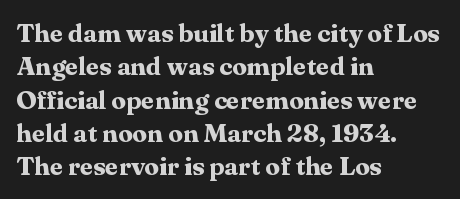
Q: Is the text bold? A: Yes.
Q: Is the text italic (slanted)? A: No, it is upright.
Q: Is the text underlined? A: No.
Q: How is the paragraph aligned? A: Left-aligned.
Q: Is the spacing between letters normal or unusually wide? A: Normal.
Q: Is the spacing between lines tight, normal or loose? A: Normal.
